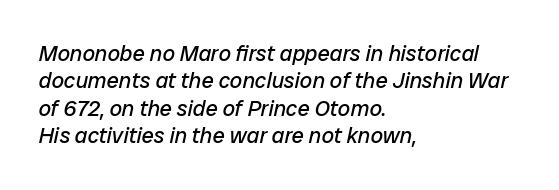
Q: Is the text bold? A: No.
Q: Is the text italic (slanted)? A: Yes, it leans right by about 12 degrees.
Q: Is the text underlined? A: No.
Q: How is the paragraph aligned? A: Left-aligned.
Q: Is the spacing between letters normal or unusually wide? A: Normal.
Q: Is the spacing between lines tight, normal or loose? A: Normal.
